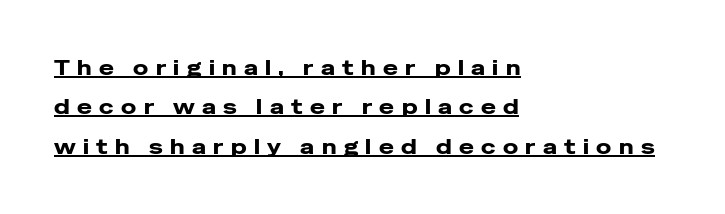
The image shows 20 px bold type, upright; set left-aligned, loose line spacing (1.97x), unusually wide letter spacing (+0.37 em), underlined.
